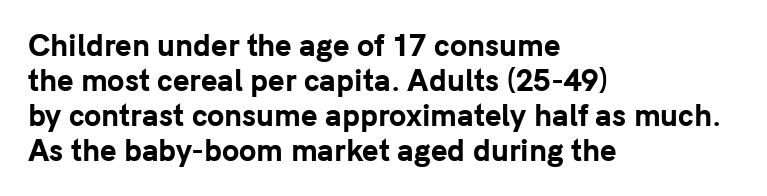
Q: Is the text bold? A: Yes.
Q: Is the text italic (slanted)? A: No, it is upright.
Q: Is the typeface a serif or a sans-serif typeface? A: Sans-serif.
Q: Is the text underlined? A: No.
Q: How is the paragraph aligned? A: Left-aligned.
Q: Is the spacing between letters normal or unusually wide? A: Normal.
Q: Is the spacing between lines tight, normal or loose? A: Normal.
Q: Width (condensed, normal, or wide)? A: Normal.
Q: Stroke contrast? A: Low.
Q: x-height? A: Medium.
Q: Monospaced? A: No.
